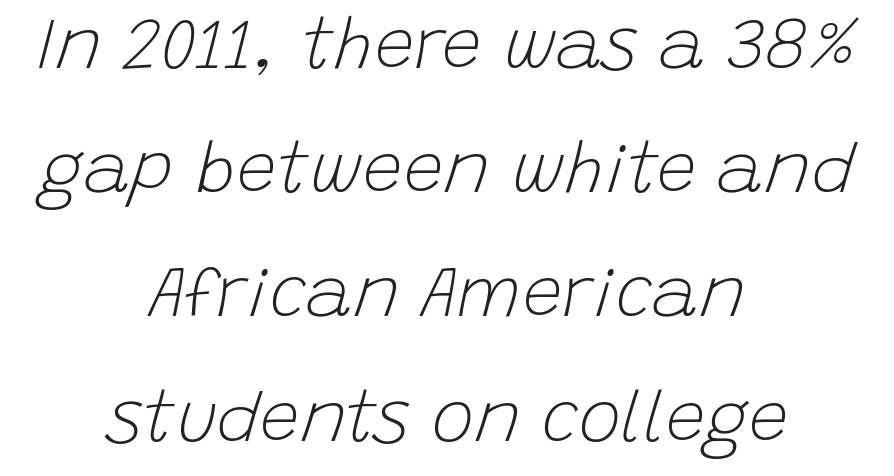
How are the letters spaced? Ordinarily, with no added tracking. Letters have the restrained weight of plain body copy at most. The lettering tilts uniformly, giving the passage an italic look. A typesetter would call this proportional, since set widths differ per character. Check the space under the baseline: it is left empty.
